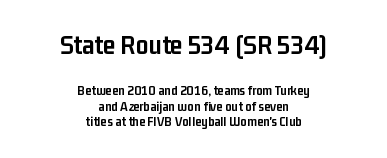
Here the first block reads like a headline and the second like body copy. Compared with a flush-left layout, this one balances lines on the center instead. Anything drawn beneath the words? Only blank space. The passage shown has conventional tracking throughout. You'd pick this weight for a headline — it's a proper bold. The letters advance in unequal steps, a hallmark of proportional type.
